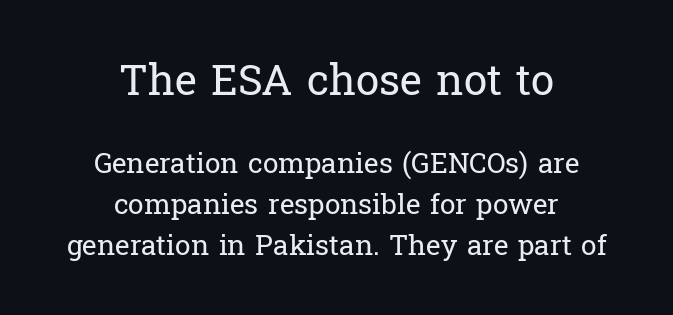
You could not count columns in this text — the font is proportionally spaced. Caption: multi-line text, centered on the measure. Students, note that the glyphs here touch the page at normal intervals. The glyphs are unaccompanied by any horizontal stroke below them. Examine the stroke ends and you'll spot serifs. The font is comparable to plain body text, perhaps lighter.
